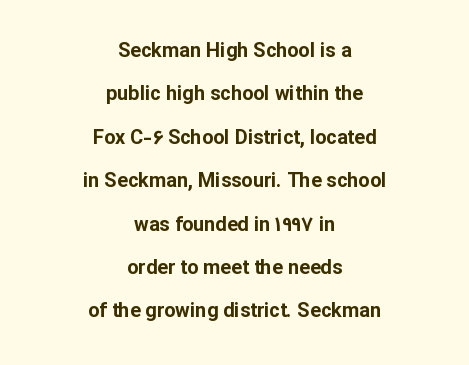
Q: Is the text bold? A: Yes.
Q: Is the text italic (slanted)? A: No, it is upright.
Q: Is the text underlined? A: No.
Q: How is the paragraph aligned? A: Centered.
Q: Is the spacing between letters normal or unusually wide? A: Normal.
Q: Is the spacing between lines tight, normal or loose? A: Loose.
